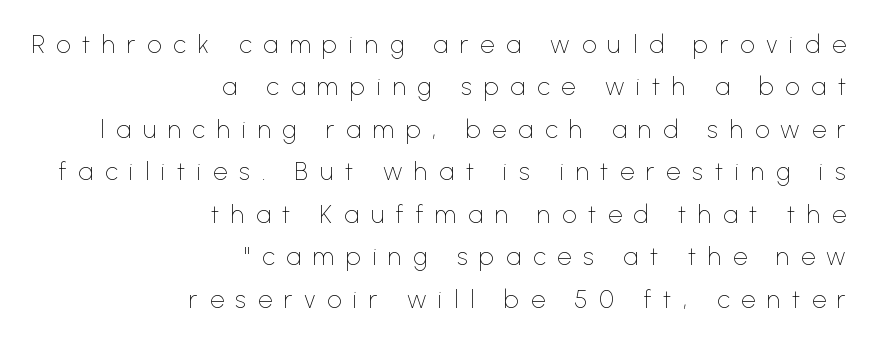
{"italic": "no", "bold": "no", "underline": "no", "align": "right", "line_spacing": "normal", "line_spacing_ratio": 1.7, "letter_spacing": "wide", "letter_spacing_em": 0.47, "glyph_px": 25}
